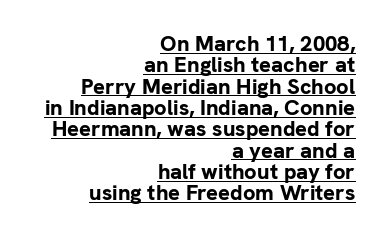
Q: Is the text bold? A: Yes.
Q: Is the text italic (slanted)? A: No, it is upright.
Q: Is the text underlined? A: Yes.
Q: How is the paragraph aligned? A: Right-aligned.
Q: Is the spacing between letters normal or unusually wide? A: Normal.
Q: Is the spacing between lines tight, normal or loose? A: Tight.
